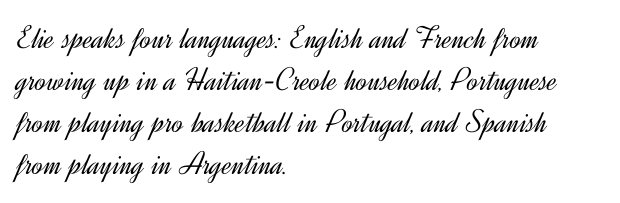
The image shows 33 px light sans-serif type; set left-aligned, normal line spacing (1.27x), normal letter spacing, not underlined; a small x-height.
